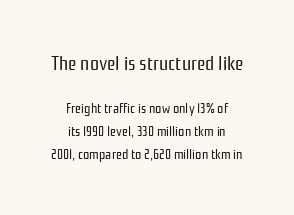
The image shows 20 px text type, upright; set centered, normal line spacing (1.65x), normal letter spacing, not underlined; the first (top) block is 1.43x larger.
